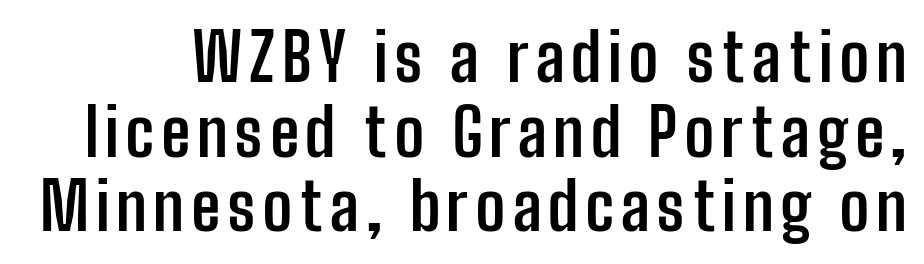
Line spacing here is tight. Ordinary non-slanted type is in use. The rendering uses natural spacing where letterforms have individual widths. Clear beneath every line of the passage.
